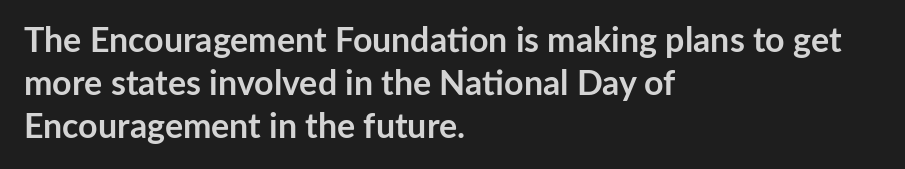
{"serif": "no", "italic": "no", "bold": "yes", "weight": "semibold", "width": "normal", "stroke_contrast": "low", "x_height": "medium", "monospaced": "no", "underline": "no", "align": "left", "line_spacing": "normal", "line_spacing_ratio": 1.26, "letter_spacing": "normal", "letter_spacing_em": 0.0, "glyph_px": 34}
